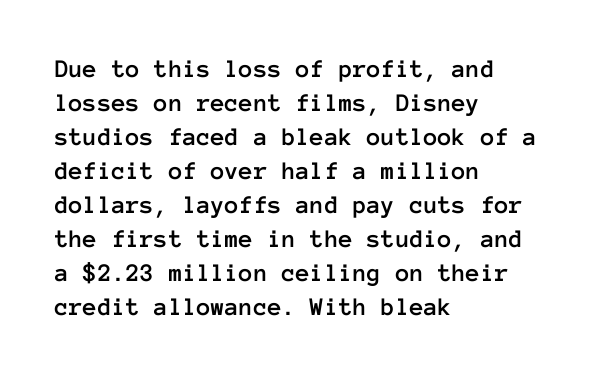
The passage is arranged the way most books set body copy — flush left. This is roman type, the default non-slanted kind. The rows are spaced the way most documents space them. The letterforms sit shoulder to shoulder at normal distance. Honestly, there is no underline to notice here at all.
